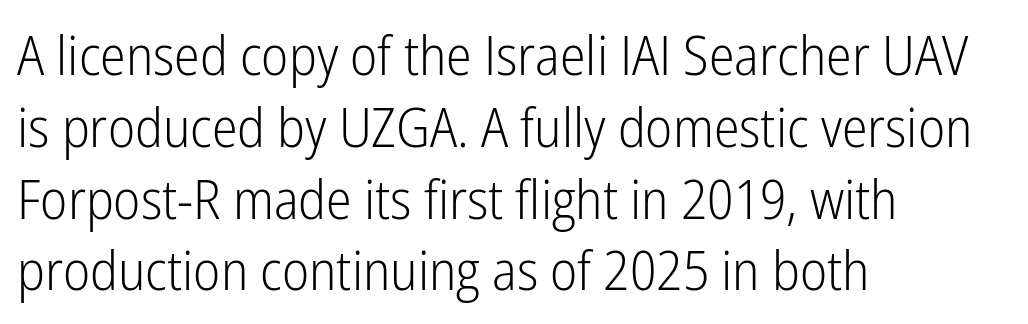
Q: Is the text bold? A: No.
Q: Is the text italic (slanted)? A: No, it is upright.
Q: Is the typeface a serif or a sans-serif typeface? A: Sans-serif.
Q: Is the text underlined? A: No.
Q: How is the paragraph aligned? A: Left-aligned.
Q: Is the spacing between letters normal or unusually wide? A: Normal.
Q: Is the spacing between lines tight, normal or loose? A: Normal.
Q: Width (condensed, normal, or wide)? A: Condensed.
Q: Stroke contrast? A: Low.
Q: x-height? A: Medium.
Q: Monospaced? A: No.
